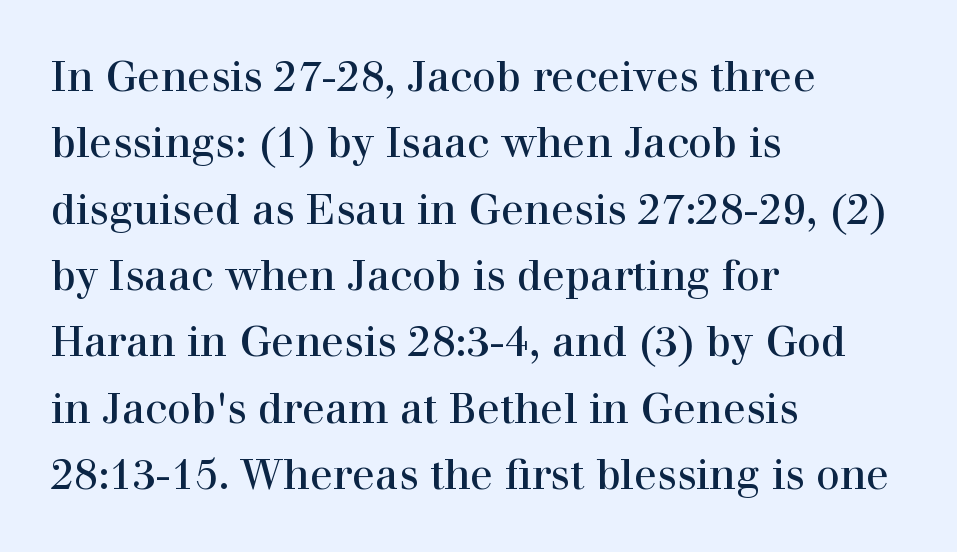
{"serif": "yes", "italic": "no", "bold": "no", "weight": "regular", "width": "normal", "stroke_contrast": "high", "x_height": "medium", "monospaced": "no", "underline": "no", "align": "left", "line_spacing": "normal", "line_spacing_ratio": 1.58, "letter_spacing": "normal", "letter_spacing_em": 0.0, "glyph_px": 42}
